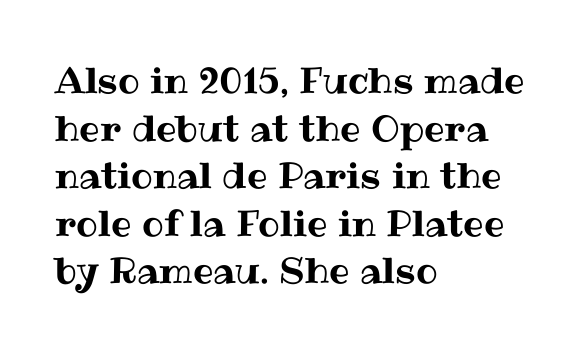
Evenly set lines give the paragraph a standard silhouette. A student would call this left alignment; a typographer would say flush left, rag right. Rendered with straight, roman letterforms. The face used here is rendered with its standard letterfit.
